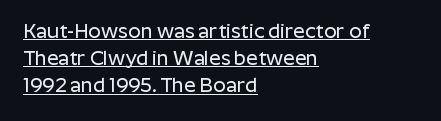
Q: Is the text italic (slanted)? A: No, it is upright.
Q: Is the text underlined? A: Yes.
Q: How is the paragraph aligned? A: Left-aligned.
Q: Is the spacing between letters normal or unusually wide? A: Normal.
Q: Is the spacing between lines tight, normal or loose? A: Normal.
